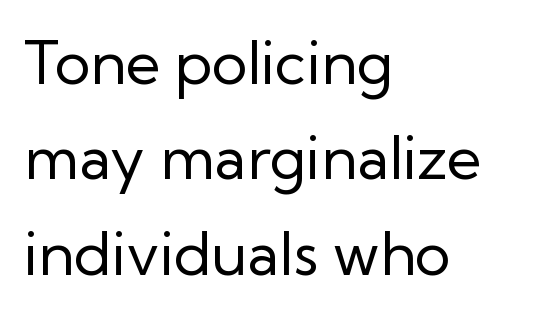
Q: Is the text bold? A: No.
Q: Is the text italic (slanted)? A: No, it is upright.
Q: Is the typeface a serif or a sans-serif typeface? A: Sans-serif.
Q: Is the text underlined? A: No.
Q: How is the paragraph aligned? A: Left-aligned.
Q: Is the spacing between letters normal or unusually wide? A: Normal.
Q: Is the spacing between lines tight, normal or loose? A: Normal.
Q: Width (condensed, normal, or wide)? A: Normal.
Q: Stroke contrast? A: Low.
Q: x-height? A: Medium.
Q: Monospaced? A: No.
